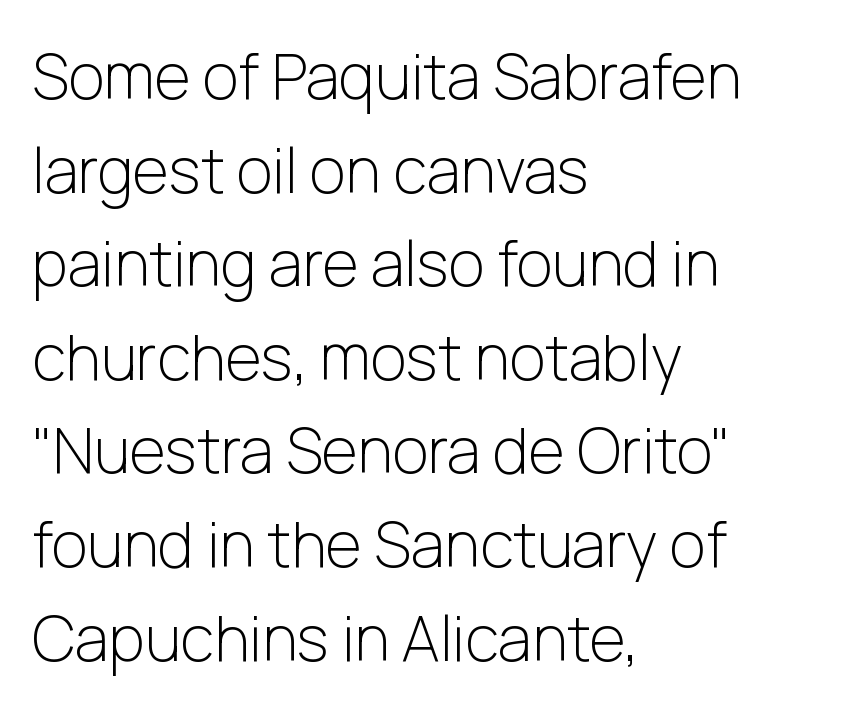
Line beginnings align vertically; line endings do not. Think of a printed novel: that variable character pitch is what you see here. Underline: absent. A typesetter would mark this as roman, not italic. This sample uses a sans-serif face.
